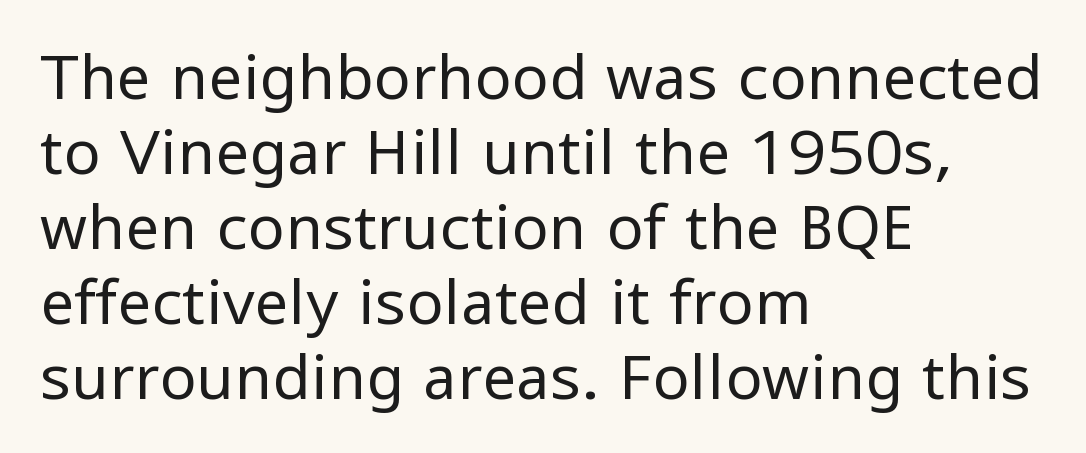
{"serif": "no", "italic": "no", "bold": "no", "weight": "regular", "width": "normal", "stroke_contrast": "low", "x_height": "medium", "monospaced": "no", "underline": "no", "align": "left", "line_spacing_ratio": 1.23, "letter_spacing": "normal", "letter_spacing_em": 0.0, "glyph_px": 61}
